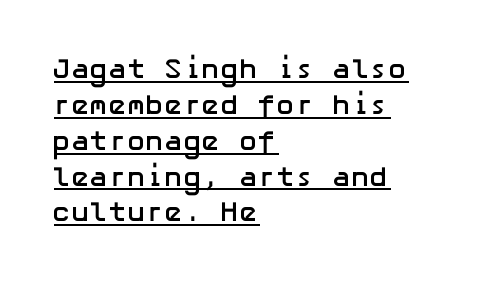
Q: Is the text bold? A: Yes.
Q: Is the text italic (slanted)? A: No, it is upright.
Q: Is the typeface a serif or a sans-serif typeface? A: Sans-serif.
Q: Is the text underlined? A: Yes.
Q: How is the paragraph aligned? A: Left-aligned.
Q: Is the spacing between letters normal or unusually wide? A: Normal.
Q: Is the spacing between lines tight, normal or loose? A: Normal.
Q: Width (condensed, normal, or wide)? A: Normal.
Q: Stroke contrast? A: Low.
Q: x-height? A: Medium.
